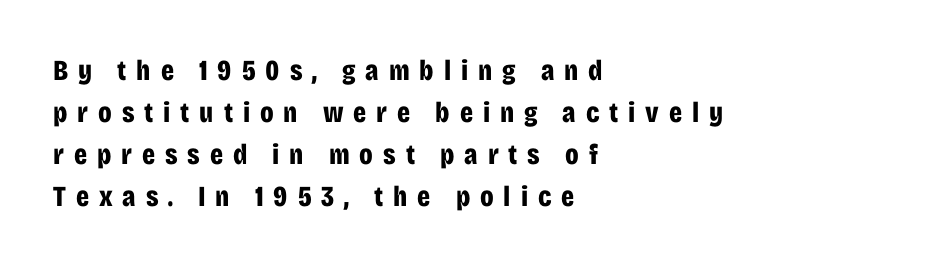
The image shows 29 px bold, condensed sans-serif type, upright; set left-aligned, normal line spacing (1.45x), unusually wide letter spacing (+0.34 em), not underlined; low stroke contrast and a large x-height.
